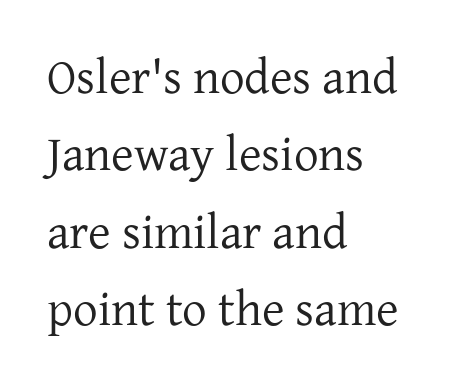
The image shows 49 px regular-weight serif type, upright; set left-aligned, normal line spacing (1.58x), normal letter spacing, not underlined; low stroke contrast and a medium x-height.
